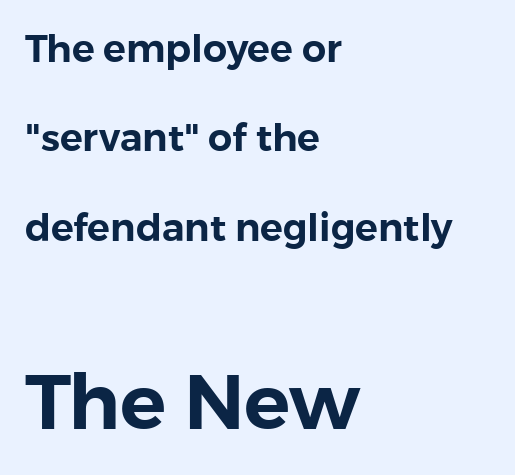
The letters stand straight up with perfectly vertical stems. In terms of letterform style, serifs are entirely absent. The following chunk of copy outweighs the initial chunk in type size. Every row of glyphs begins at an identical x-position on the left. Inter-character spacing is left at the font's built-in metrics. The passage shown is typed in a proportional face where columns would drift.
